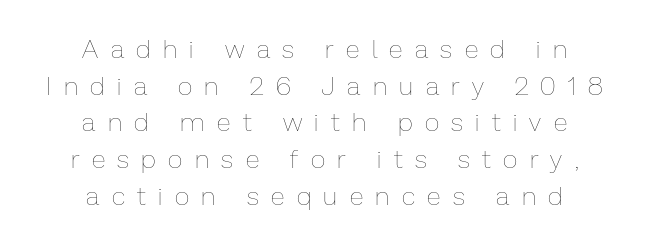
{"italic": "no", "bold": "no", "underline": "no", "align": "center", "line_spacing": "normal", "line_spacing_ratio": 1.41, "letter_spacing": "wide", "letter_spacing_em": 0.48, "glyph_px": 26}
